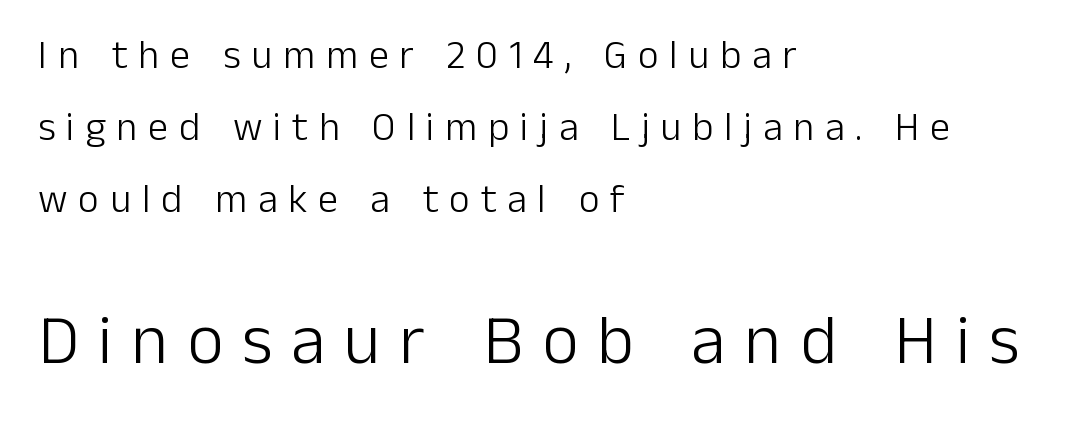
{"serif": "no", "italic": "no", "bold": "no", "weight": "light", "width": "normal", "stroke_contrast": "low", "x_height": "medium", "monospaced": "no", "underline": "no", "align": "left", "line_spacing_ratio": 1.8, "letter_spacing": "wide", "letter_spacing_em": 0.27, "larger_block": "second", "size_ratio": 1.75, "glyph_px": 70}
